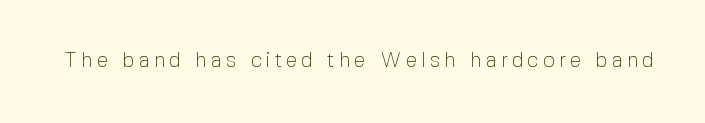
Nope, not italic — everything's standing straight. Weight: regular or lighter. This rendering features lettering with no underline.
